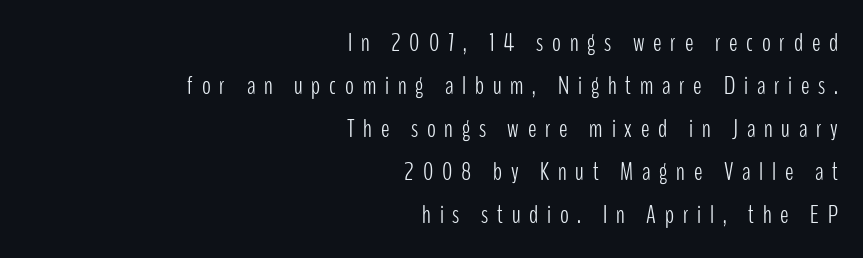
The rag falls on the left side of this text block. Substantial extra tracking has been applied to these lines. Does the lettering tilt? It doesn't — this is upright. Honestly, there is no underline to notice here at all.
